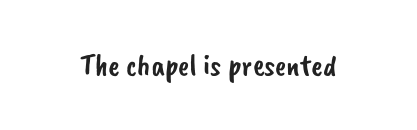
{"serif": "no", "width": "normal", "stroke_contrast": "low", "x_height": "small", "monospaced": "no", "underline": "no", "letter_spacing": "normal", "letter_spacing_em": 0.0, "glyph_px": 31}
